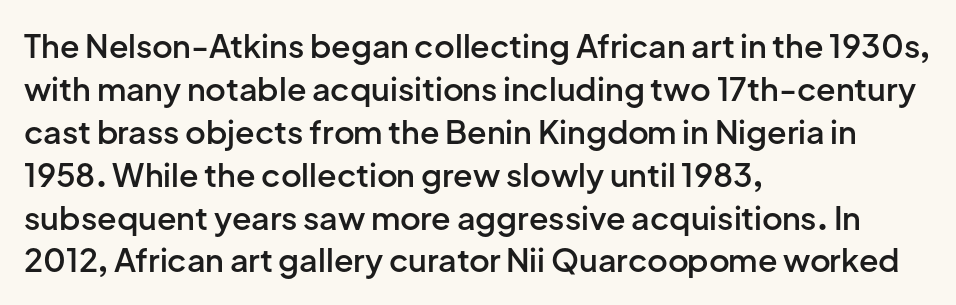
The image shows 32 px semibold sans-serif type, upright; set left-aligned, normal line spacing (1.34x), normal letter spacing, not underlined; low stroke contrast and a medium x-height.
